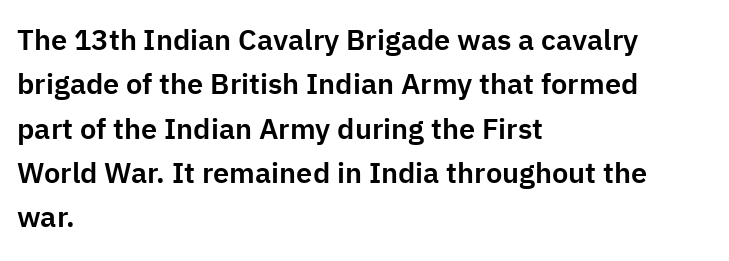
Posture: straight, roman, zero tilt. All the whitespace from short lines collects on the right. Bare-footed words on every line. Summary of vertical rhythm: regular, with standard interline spacing. Looks like regular typesetting: each glyph gets only the width it needs.
